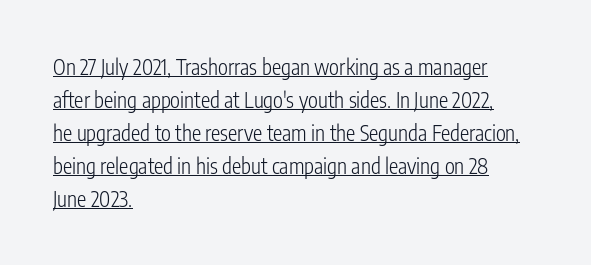
{"italic": "no", "bold": "no", "underline": "yes", "align": "left", "line_spacing": "normal", "line_spacing_ratio": 1.57, "letter_spacing": "normal", "letter_spacing_em": 0.0, "glyph_px": 21}
